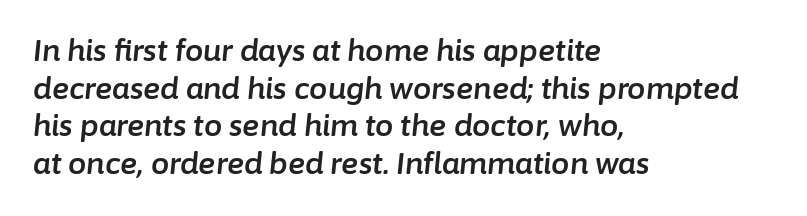
Q: Is the text italic (slanted)? A: Yes, it leans right by about 6 degrees.
Q: Is the text underlined? A: No.
Q: How is the paragraph aligned? A: Left-aligned.
Q: Is the spacing between letters normal or unusually wide? A: Normal.
Q: Is the spacing between lines tight, normal or loose? A: Normal.
Q: Width (condensed, normal, or wide)? A: Normal.
Q: Stroke contrast? A: Low.
Q: x-height? A: Medium.
Q: Monospaced? A: No.
